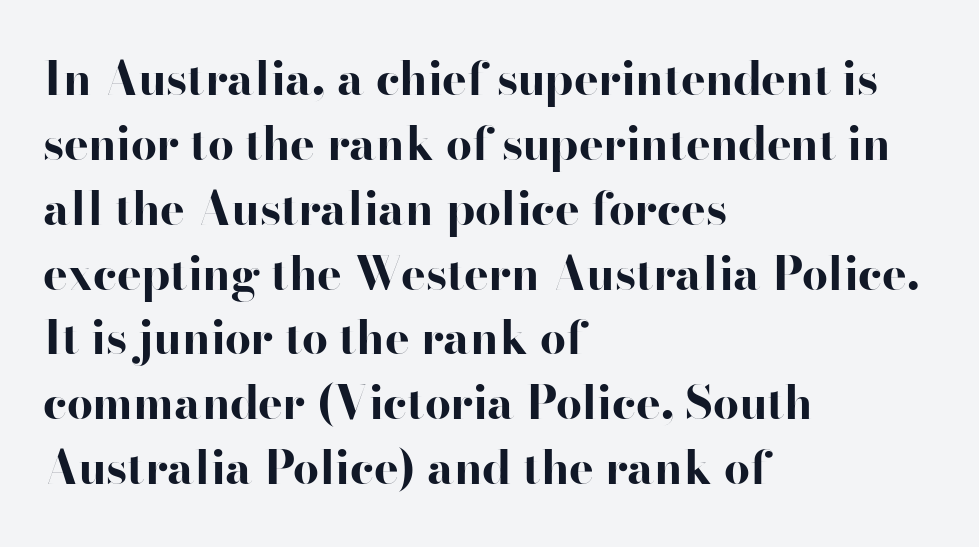
{"serif": "no", "italic": "no", "bold": "yes", "weight": "bold", "width": "wide", "stroke_contrast": "high", "x_height": "small", "monospaced": "no", "underline": "no", "align": "left", "line_spacing": "normal", "line_spacing_ratio": 1.41, "letter_spacing": "normal", "letter_spacing_em": 0.0, "glyph_px": 46}
